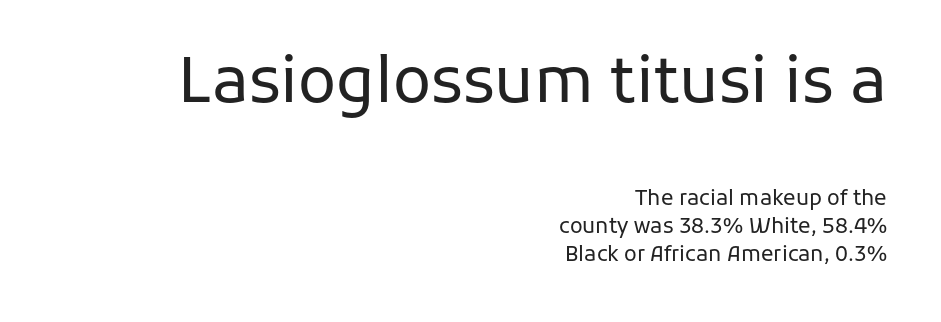
The image shows 63 px regular-weight sans-serif type, upright; set right-aligned, normal line spacing (1.34x), normal letter spacing, not underlined; the first (top) block is 3.0x larger; low stroke contrast and a medium x-height.
